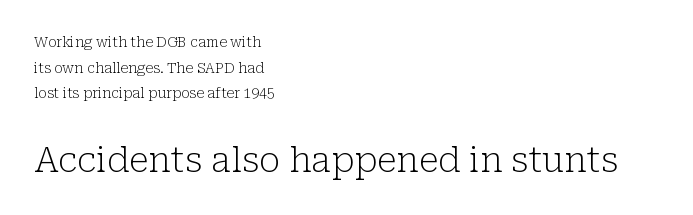
{"serif": "yes", "italic": "no", "bold": "no", "weight": "light", "width": "normal", "stroke_contrast": "low", "x_height": "medium", "monospaced": "no", "underline": "no", "align": "left", "line_spacing_ratio": 1.83, "letter_spacing": "normal", "letter_spacing_em": 0.0, "larger_block": "second", "size_ratio": 2.5, "glyph_px": 35}
